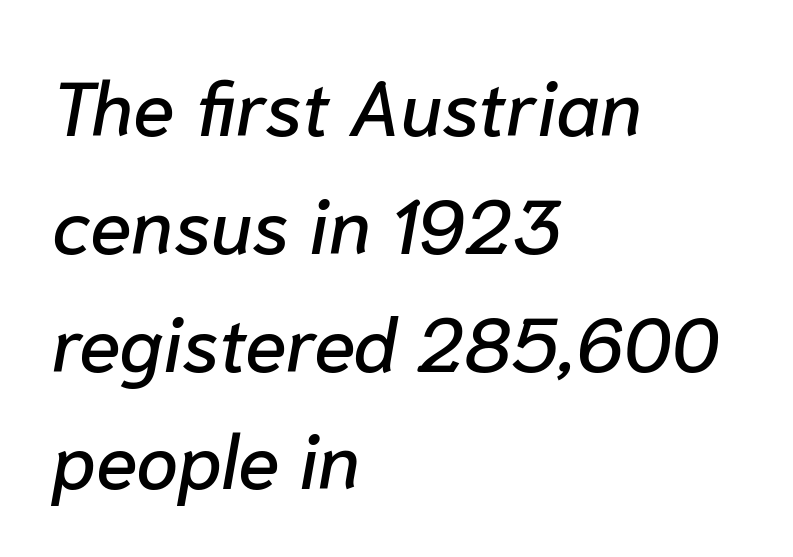
{"italic": "yes", "lean": "right", "slant_degrees": 10, "width": "normal", "stroke_contrast": "low", "x_height": "medium", "monospaced": "no", "underline": "no", "align": "left", "line_spacing": "normal", "line_spacing_ratio": 1.55, "letter_spacing": "normal", "letter_spacing_em": 0.0, "glyph_px": 76}
